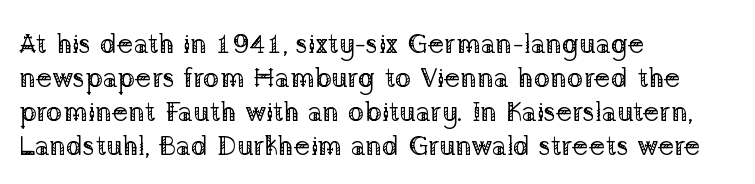
Q: Is the text bold? A: No.
Q: Is the text italic (slanted)? A: No, it is upright.
Q: Is the typeface a serif or a sans-serif typeface? A: Serif.
Q: Is the text underlined? A: No.
Q: How is the paragraph aligned? A: Left-aligned.
Q: Is the spacing between letters normal or unusually wide? A: Normal.
Q: Width (condensed, normal, or wide)? A: Normal.
Q: Stroke contrast? A: Low.
Q: x-height? A: Medium.
Q: Monospaced? A: No.
